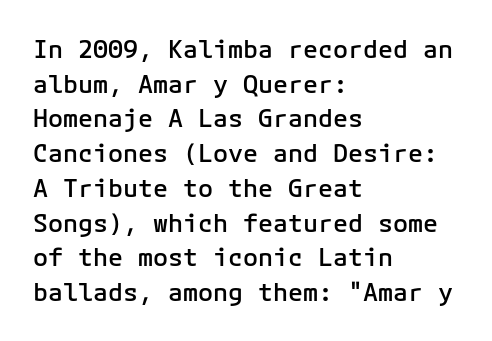
{"italic": "no", "bold": "semi", "underline": "no", "align": "left", "line_spacing": "normal", "line_spacing_ratio": 1.39, "letter_spacing": "normal", "letter_spacing_em": 0.0, "glyph_px": 25}
